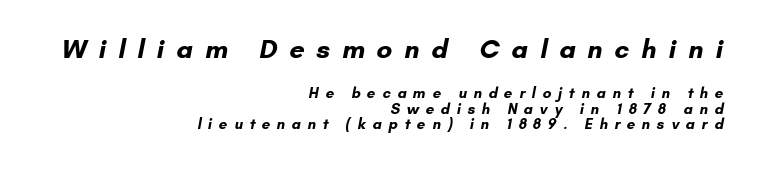
Very little white space separates one row of letters from the next. Alignment: flush right. Which of the two is more prominent by size? The first, at the top. Descenders hang freely into open space.
